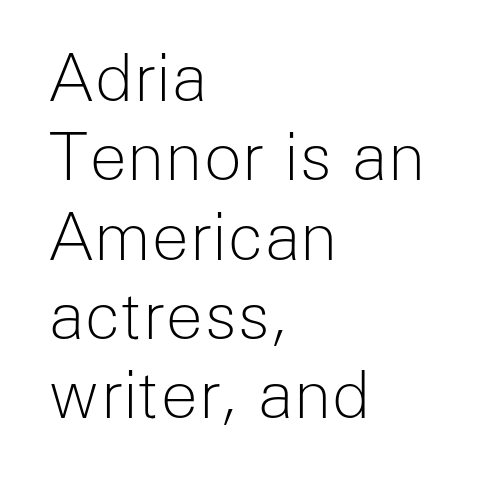
{"serif": "no", "italic": "no", "bold": "no", "weight": "light", "width": "normal", "stroke_contrast": "low", "x_height": "medium", "monospaced": "no", "underline": "no", "align": "left", "line_spacing_ratio": 1.24, "letter_spacing": "normal", "letter_spacing_em": 0.0, "glyph_px": 64}
